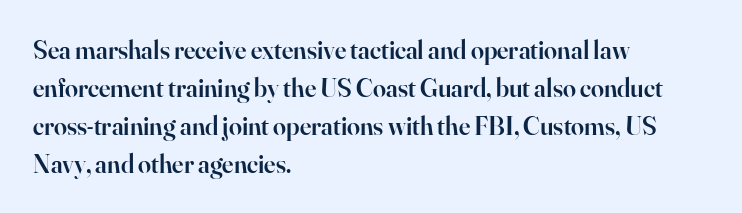
One glance says typical: line gaps are just what's usual. All the whitespace from short lines collects on the right. Stems and bowls a touch heavier than normal — semibold. Only glyphs here, with clear space below each row. Letter spacing: default.
